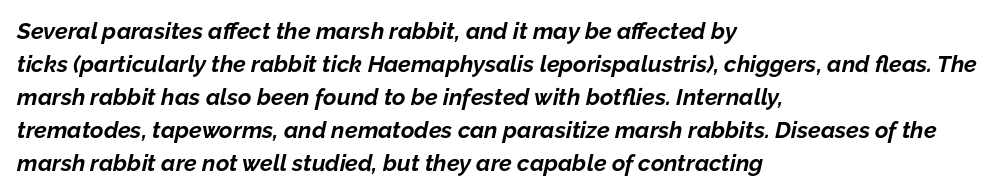
Q: Is the text bold? A: Yes.
Q: Is the text italic (slanted)? A: Yes, it leans right by about 12 degrees.
Q: Is the text underlined? A: No.
Q: How is the paragraph aligned? A: Left-aligned.
Q: Is the spacing between letters normal or unusually wide? A: Normal.
Q: Is the spacing between lines tight, normal or loose? A: Normal.
